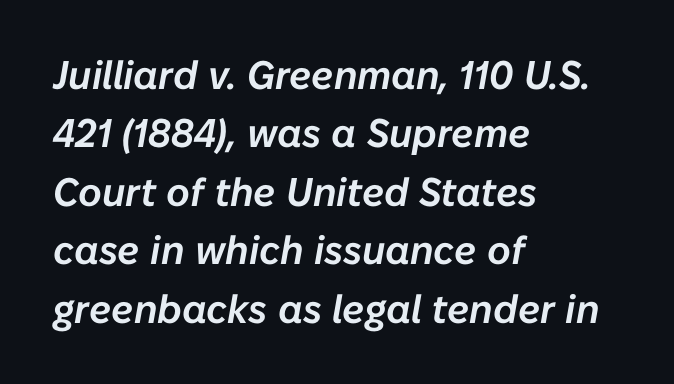
Q: Is the text italic (slanted)? A: Yes, it leans right by about 10 degrees.
Q: Is the text underlined? A: No.
Q: How is the paragraph aligned? A: Left-aligned.
Q: Is the spacing between letters normal or unusually wide? A: Normal.
Q: Is the spacing between lines tight, normal or loose? A: Normal.
Q: Width (condensed, normal, or wide)? A: Normal.
Q: Stroke contrast? A: Low.
Q: x-height? A: Medium.
Q: Monospaced? A: No.
